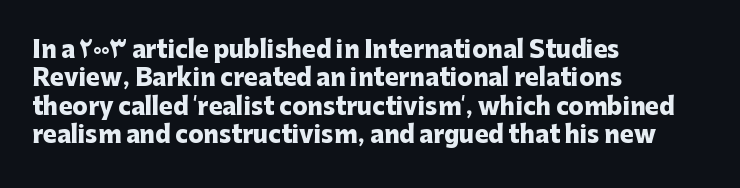
The image shows 23 px bold type, upright; set left-aligned, line spacing 1.23x, normal letter spacing, not underlined.
